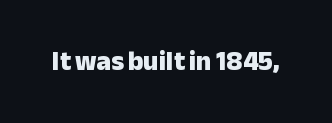
What stands out about the letter spacing? Nothing — it is the standard amount. No italicization has been applied; the sample stays upright. The gap between lines stays unmarked. Thick stems and heavy bowls — unmistakably bold.
